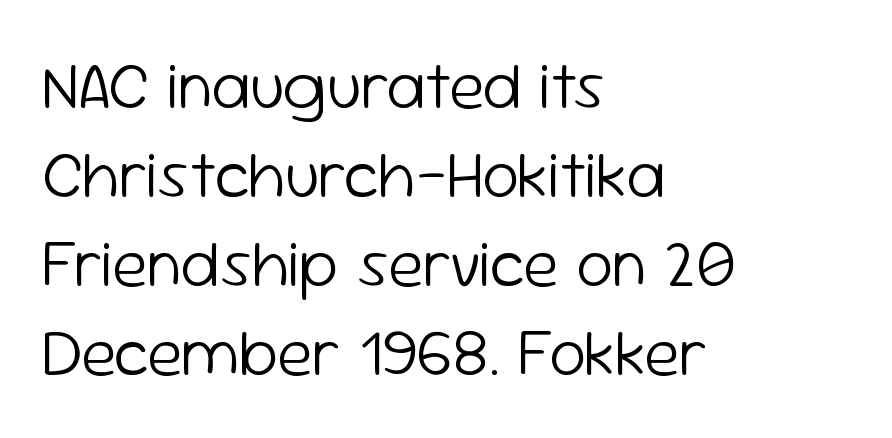
Q: Is the text bold? A: No.
Q: Is the text italic (slanted)? A: No, it is upright.
Q: Is the typeface a serif or a sans-serif typeface? A: Sans-serif.
Q: Is the text underlined? A: No.
Q: How is the paragraph aligned? A: Left-aligned.
Q: Is the spacing between letters normal or unusually wide? A: Normal.
Q: Is the spacing between lines tight, normal or loose? A: Normal.
Q: Width (condensed, normal, or wide)? A: Normal.
Q: Stroke contrast? A: Low.
Q: x-height? A: Medium.
Q: Monospaced? A: No.
